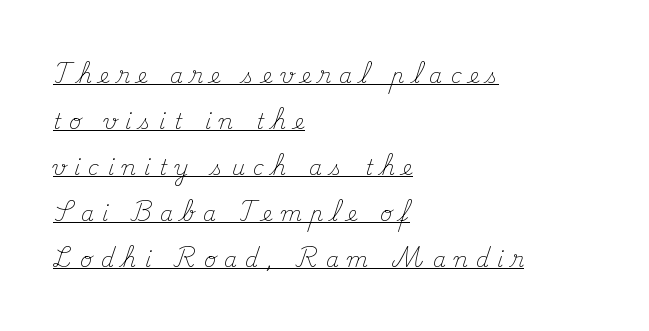
The image shows 21 px text type; set left-aligned, loose line spacing (2.19x), unusually wide letter spacing (+0.39 em), underlined.
